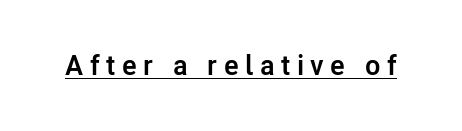
Q: Is the text bold? A: Yes.
Q: Is the text italic (slanted)? A: No, it is upright.
Q: Is the typeface a serif or a sans-serif typeface? A: Sans-serif.
Q: Is the text underlined? A: Yes.
Q: Is the spacing between letters normal or unusually wide? A: Unusually wide.
Q: Width (condensed, normal, or wide)? A: Normal.
Q: Stroke contrast? A: Low.
Q: x-height? A: Medium.
Q: Monospaced? A: No.
